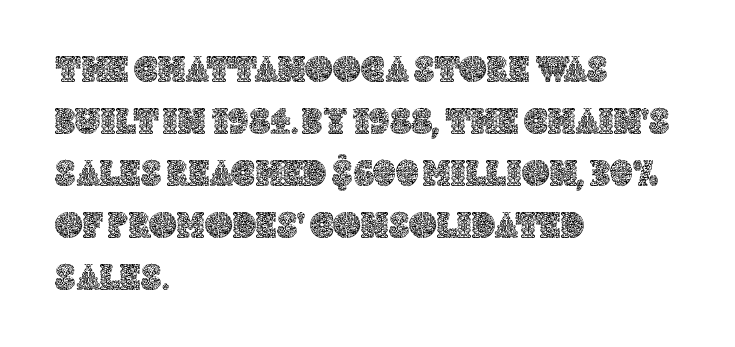
Q: Is the text italic (slanted)? A: No, it is upright.
Q: Is the text underlined? A: No.
Q: How is the paragraph aligned? A: Left-aligned.
Q: Is the spacing between letters normal or unusually wide? A: Normal.
Q: Is the spacing between lines tight, normal or loose? A: Normal.
Q: Width (condensed, normal, or wide)? A: Normal.
Q: x-height? A: Large.
Q: Monospaced? A: No.
